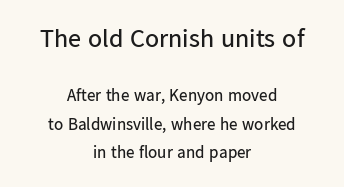
The image shows 26 px text type, upright; set centered, normal line spacing (1.67x), normal letter spacing, not underlined; the first (top) block is 1.53x larger.
